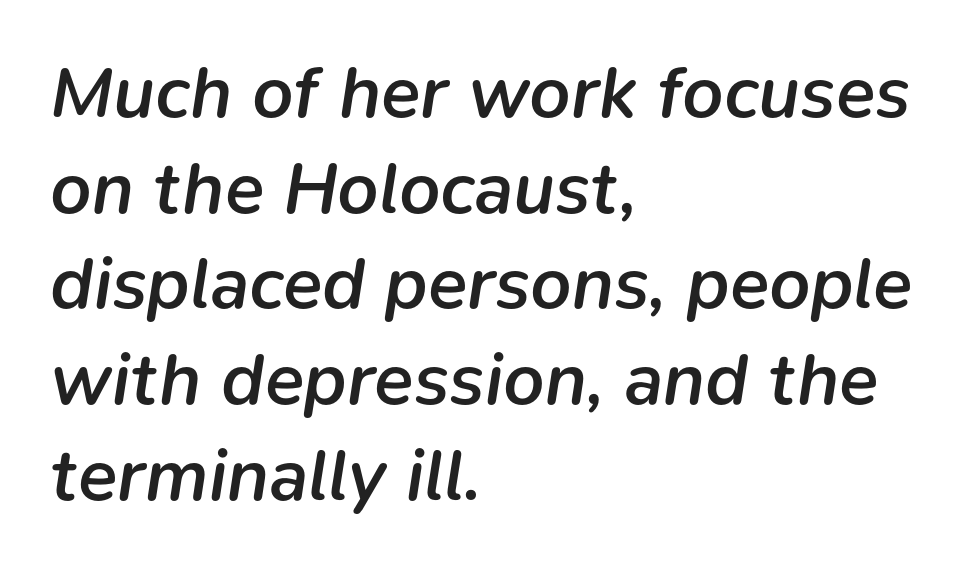
{"italic": "yes", "lean": "right", "slant_degrees": 9, "bold": "semi", "weight": "semibold", "width": "normal", "stroke_contrast": "low", "x_height": "medium", "monospaced": "no", "underline": "no", "align": "left", "line_spacing": "normal", "line_spacing_ratio": 1.31, "letter_spacing": "normal", "letter_spacing_em": 0.0, "glyph_px": 73}
